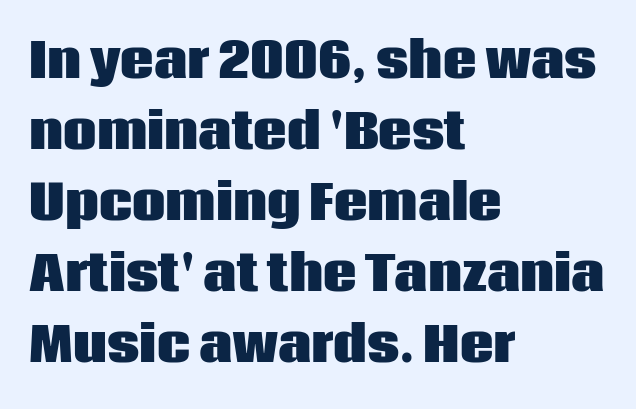
Q: Is the text bold? A: Yes.
Q: Is the text italic (slanted)? A: No, it is upright.
Q: Is the typeface a serif or a sans-serif typeface? A: Sans-serif.
Q: Is the text underlined? A: No.
Q: How is the paragraph aligned? A: Left-aligned.
Q: Is the spacing between letters normal or unusually wide? A: Normal.
Q: Is the spacing between lines tight, normal or loose? A: Normal.
Q: Width (condensed, normal, or wide)? A: Normal.
Q: Stroke contrast? A: Low.
Q: x-height? A: Large.
Q: Monospaced? A: No.
